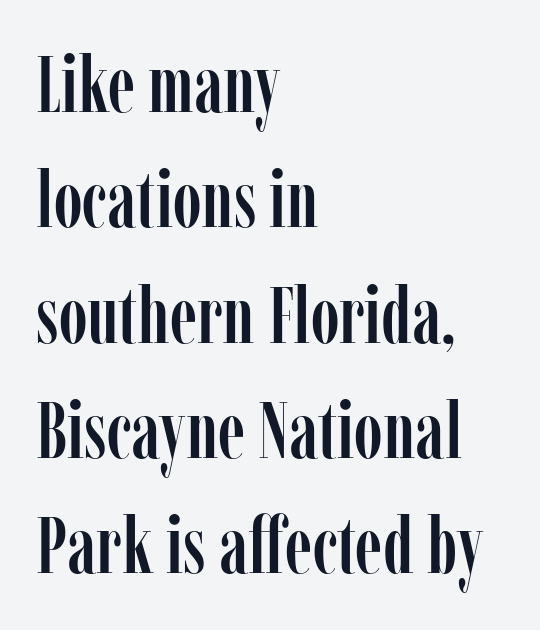
Q: Is the text italic (slanted)? A: No, it is upright.
Q: Is the typeface a serif or a sans-serif typeface? A: Serif.
Q: Is the text underlined? A: No.
Q: How is the paragraph aligned? A: Left-aligned.
Q: Is the spacing between letters normal or unusually wide? A: Normal.
Q: Is the spacing between lines tight, normal or loose? A: Normal.
Q: Width (condensed, normal, or wide)? A: Condensed.
Q: Stroke contrast? A: Low.
Q: x-height? A: Medium.
Q: Monospaced? A: No.
